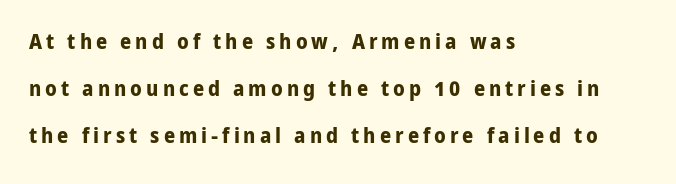
Any mark beneath the type? The region is blank. Line starts are locked; line ends wander. Interline gaps are noticeably wide in this sample. The face used here has the dense, thick strokes of a bold.
